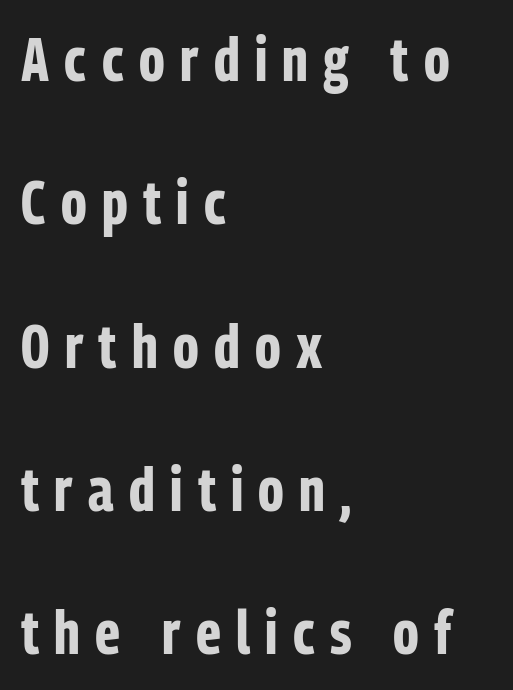
The image shows 61 px bold, condensed sans-serif type, upright; set left-aligned, loose line spacing (2.35x), unusually wide letter spacing (+0.25 em), not underlined; low stroke contrast and a medium x-height.
